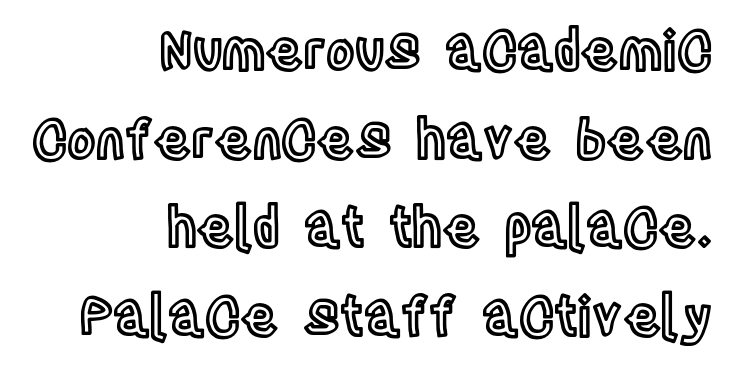
The image shows 54 px condensed type, upright; set right-aligned, normal line spacing (1.64x), normal letter spacing, not underlined; a large x-height.
